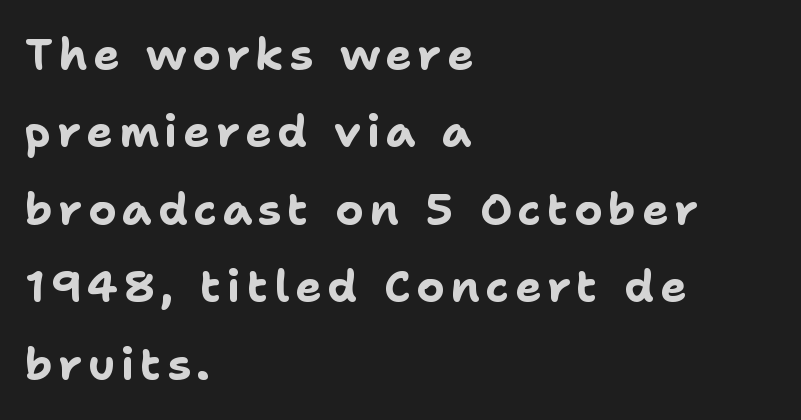
The image shows 44 px bold sans-serif type, upright; set left-aligned, line spacing 1.76x, not underlined; low stroke contrast and a medium x-height.
